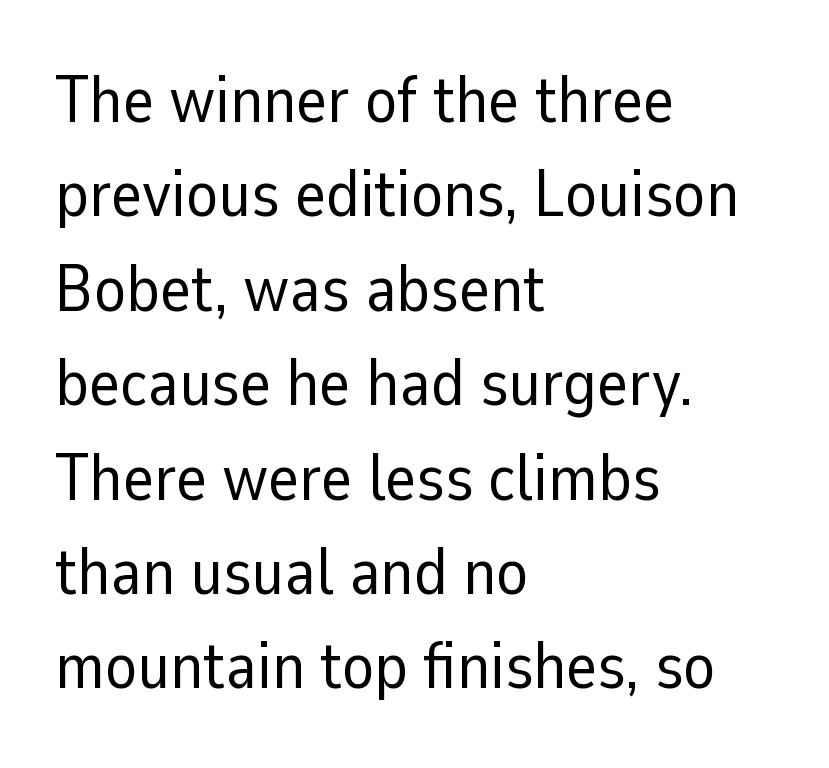
The image shows 66 px regular-weight sans-serif type, upright; set left-aligned, normal line spacing (1.43x), normal letter spacing, not underlined; low stroke contrast and a medium x-height.
